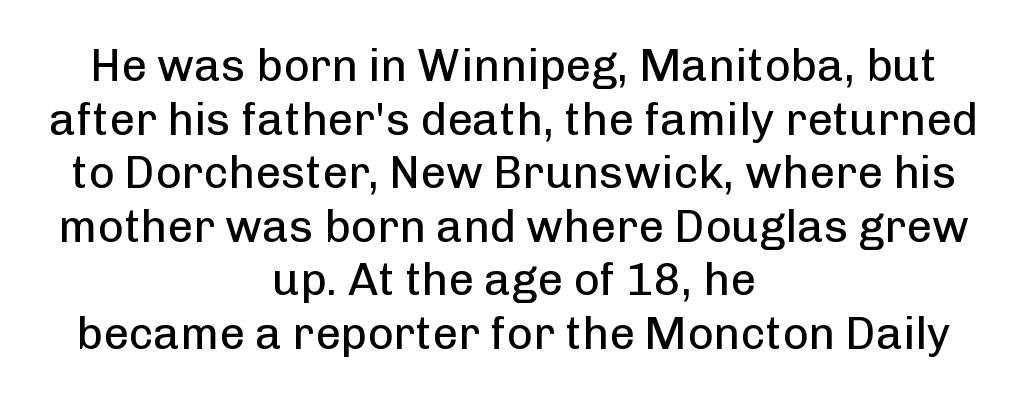
The image shows 45 px regular-weight sans-serif type, upright; set centered, line spacing 1.19x, normal letter spacing, not underlined; low stroke contrast and a medium x-height.
